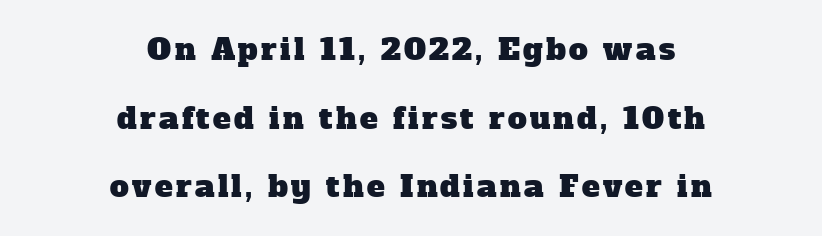
{"serif": "yes", "width": "normal", "stroke_contrast": "low", "x_height": "medium", "monospaced": "no", "underline": "no", "align": "center", "line_spacing": "loose", "line_spacing_ratio": 2.29, "glyph_px": 30}
